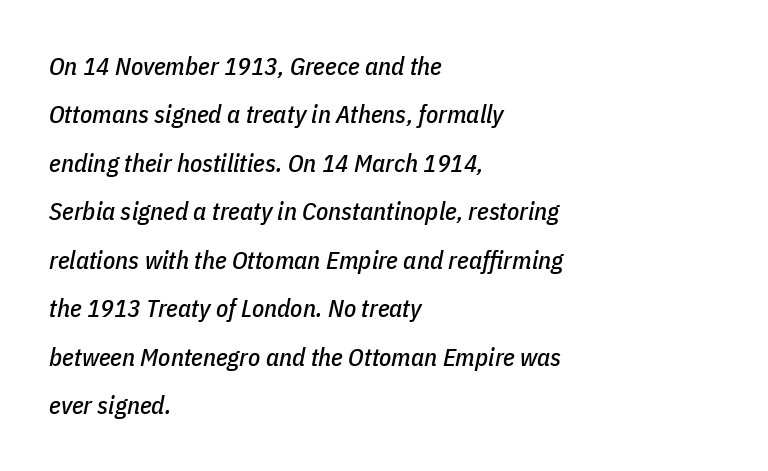
Loosely led — the rows are spread out. The tracking reads as untouched default to a designer's eye. The words here are not underlined. Casual observation: everything's shoved over to the left. You can tell it's italic because the verticals aren't actually vertical.
